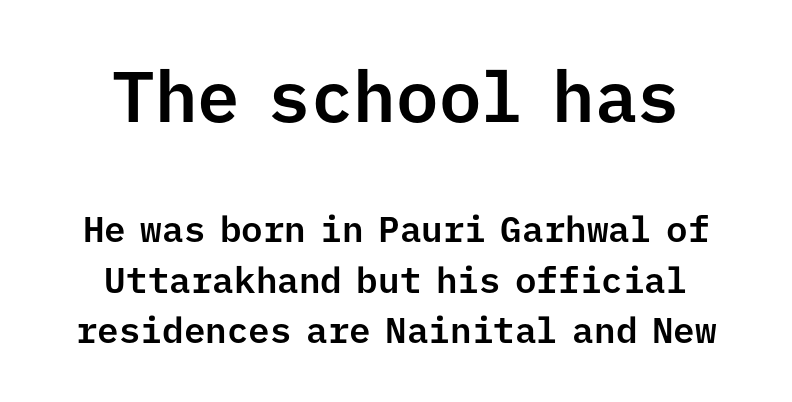
Q: Is the text italic (slanted)? A: No, it is upright.
Q: Is the typeface a serif or a sans-serif typeface? A: Sans-serif.
Q: Is the text underlined? A: No.
Q: How is the paragraph aligned? A: Centered.
Q: Is the spacing between letters normal or unusually wide? A: Normal.
Q: Is the spacing between lines tight, normal or loose? A: Normal.
Q: Which block of text is set in a larger size, the first (top) or the second (bottom)? A: The first (top) one.
Q: Width (condensed, normal, or wide)? A: Normal.
Q: Stroke contrast? A: Low.
Q: x-height? A: Medium.
Q: Monospaced? A: Yes.
